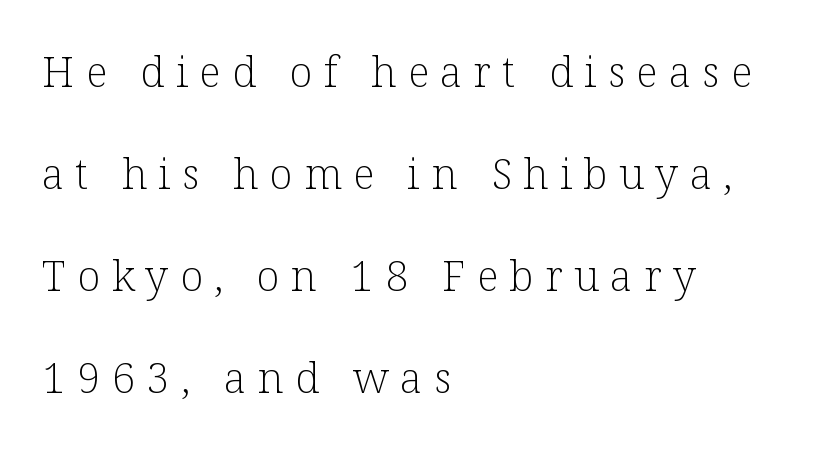
Q: Is the text bold? A: No.
Q: Is the text italic (slanted)? A: No, it is upright.
Q: Is the typeface a serif or a sans-serif typeface? A: Serif.
Q: Is the text underlined? A: No.
Q: How is the paragraph aligned? A: Left-aligned.
Q: Is the spacing between letters normal or unusually wide? A: Unusually wide.
Q: Is the spacing between lines tight, normal or loose? A: Loose.
Q: Width (condensed, normal, or wide)? A: Normal.
Q: Stroke contrast? A: Low.
Q: x-height? A: Medium.
Q: Monospaced? A: No.
